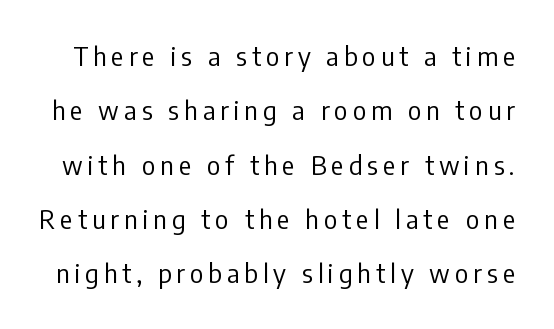
{"italic": "no", "bold": "no", "underline": "no", "line_spacing": "loose", "line_spacing_ratio": 2.09, "glyph_px": 26}
